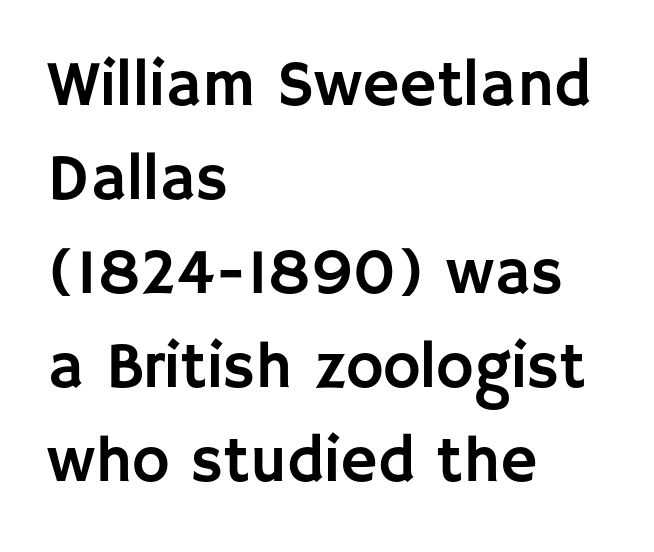
Q: Is the text italic (slanted)? A: No, it is upright.
Q: Is the typeface a serif or a sans-serif typeface? A: Sans-serif.
Q: Is the text underlined? A: No.
Q: How is the paragraph aligned? A: Left-aligned.
Q: Is the spacing between letters normal or unusually wide? A: Normal.
Q: Is the spacing between lines tight, normal or loose? A: Normal.
Q: Width (condensed, normal, or wide)? A: Normal.
Q: Stroke contrast? A: Low.
Q: x-height? A: Large.
Q: Monospaced? A: No.
